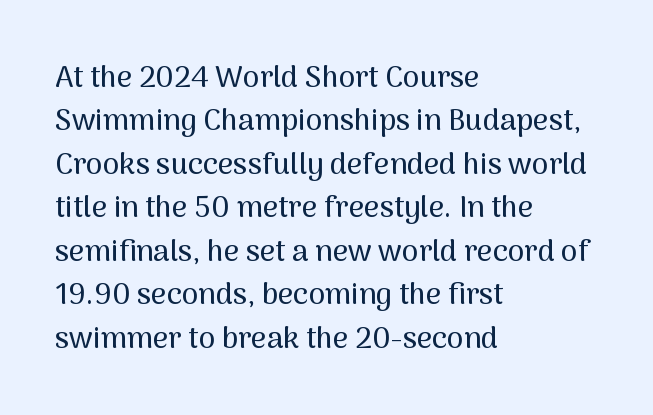
The image shows 30 px sans-serif type, upright; set left-aligned, normal line spacing (1.45x), normal letter spacing, not underlined; medium stroke contrast and a medium x-height.
